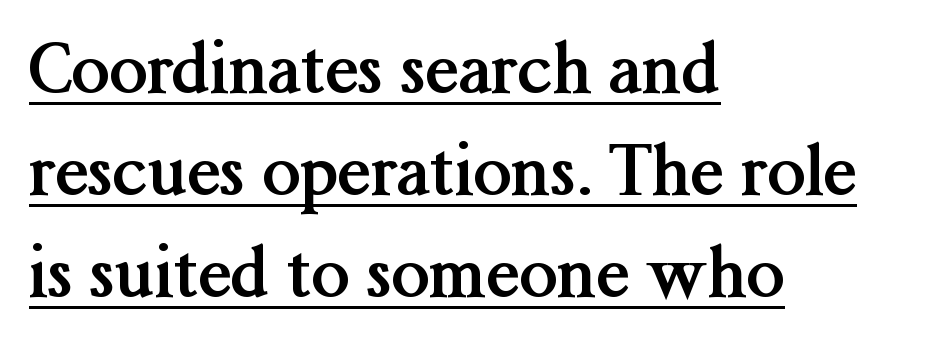
Q: Is the text bold? A: Yes.
Q: Is the text italic (slanted)? A: No, it is upright.
Q: Is the typeface a serif or a sans-serif typeface? A: Serif.
Q: Is the text underlined? A: Yes.
Q: How is the paragraph aligned? A: Left-aligned.
Q: Is the spacing between letters normal or unusually wide? A: Normal.
Q: Is the spacing between lines tight, normal or loose? A: Normal.
Q: Width (condensed, normal, or wide)? A: Normal.
Q: Stroke contrast? A: Medium.
Q: x-height? A: Medium.
Q: Monospaced? A: No.
